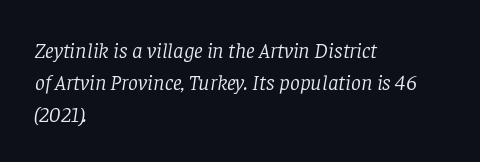
{"italic": "yes", "lean": "right", "slant_degrees": 8, "bold": "no", "underline": "no", "align": "left", "line_spacing": "normal", "line_spacing_ratio": 1.45, "letter_spacing": "normal", "letter_spacing_em": 0.0, "glyph_px": 22}
